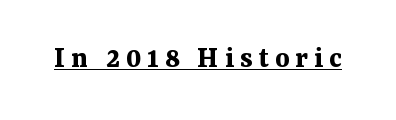
{"serif": "yes", "italic": "no", "bold": "yes", "weight": "bold", "width": "normal", "stroke_contrast": "medium", "x_height": "medium", "monospaced": "no", "underline": "yes", "glyph_px": 31}
